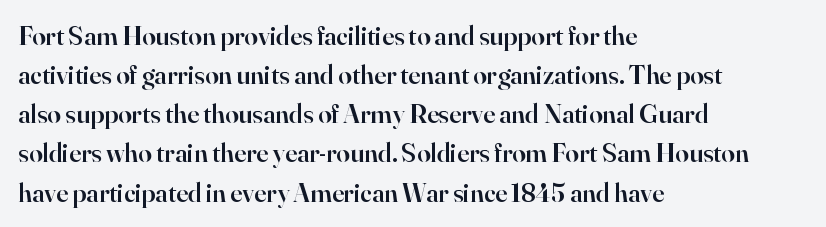
The image shows 27 px text type, upright; set left-aligned, normal line spacing (1.45x), normal letter spacing, not underlined.
